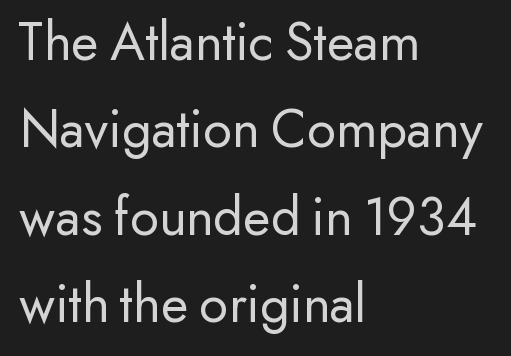
No italicization has been applied; the sample stays upright. Leftover space on each line is placed entirely after the last word. Nope, no serifs anywhere on these letters. Honestly, there is no underline to notice here at all. Note the varied advance widths — an 'i' is clearly narrower than an 'm'.
